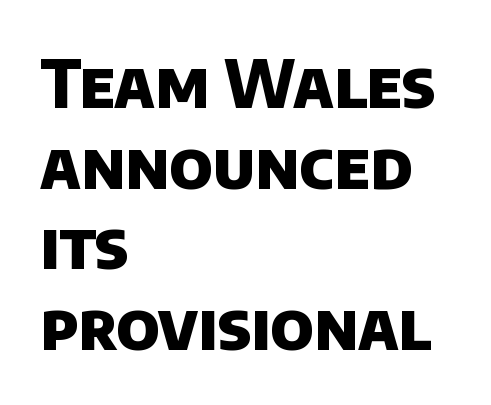
The lines in this sample share a left origin and differ only in where they stop. Is this a fixed-width face? No — the glyphs have proportional, varying widths. Is this a sans? Yes — the strokes have no serifs. A typesetter would call this zero additional tracking. Check under the words: just untouched page. The rendering uses a bold face; every stroke is thick and dark.
